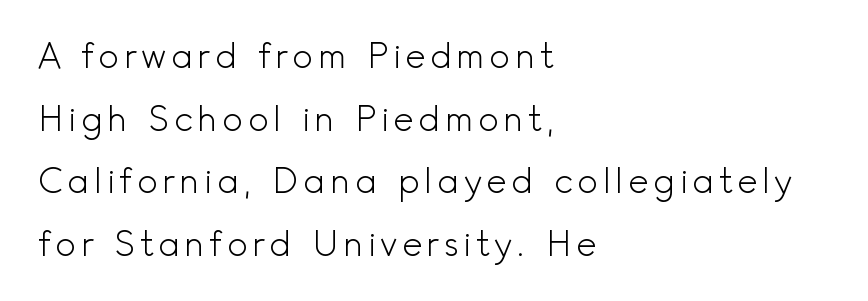
The face used here is proportionally spaced, like ordinary book or web type. The lines are quadded left. Designer's note — italics off, roman on. The passage shown is not bold in any degree. You can tell from the bare stems that sans-serif type was used.
